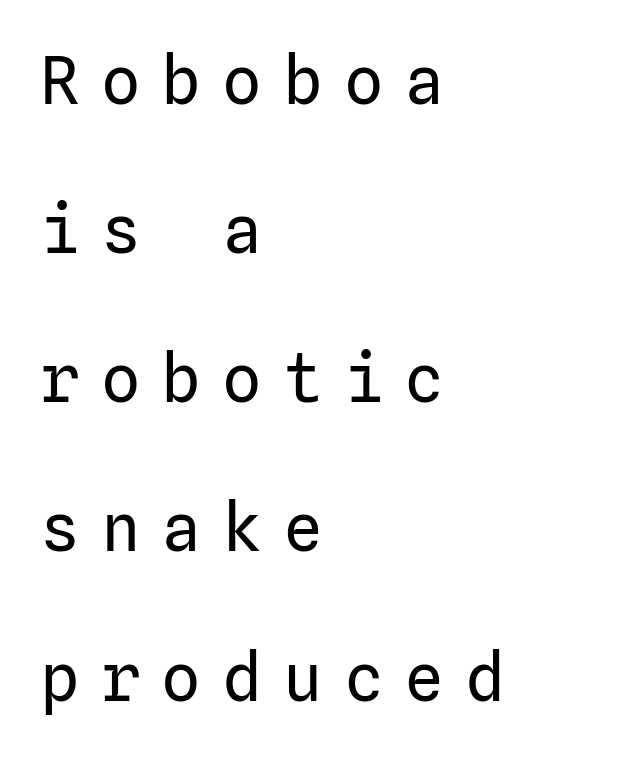
Q: Is the text bold? A: No.
Q: Is the text italic (slanted)? A: No, it is upright.
Q: Is the typeface a serif or a sans-serif typeface? A: Sans-serif.
Q: Is the text underlined? A: No.
Q: How is the paragraph aligned? A: Left-aligned.
Q: Is the spacing between letters normal or unusually wide? A: Unusually wide.
Q: Is the spacing between lines tight, normal or loose? A: Loose.
Q: Width (condensed, normal, or wide)? A: Normal.
Q: Stroke contrast? A: Low.
Q: x-height? A: Medium.
